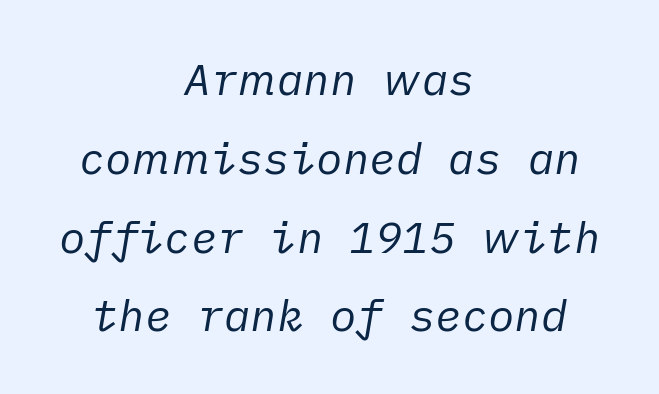
Q: Is the text bold? A: No.
Q: Is the text italic (slanted)? A: Yes, it leans right by about 10 degrees.
Q: Is the text underlined? A: No.
Q: How is the paragraph aligned? A: Centered.
Q: Is the spacing between letters normal or unusually wide? A: Normal.
Q: Width (condensed, normal, or wide)? A: Normal.
Q: Stroke contrast? A: Low.
Q: x-height? A: Medium.
